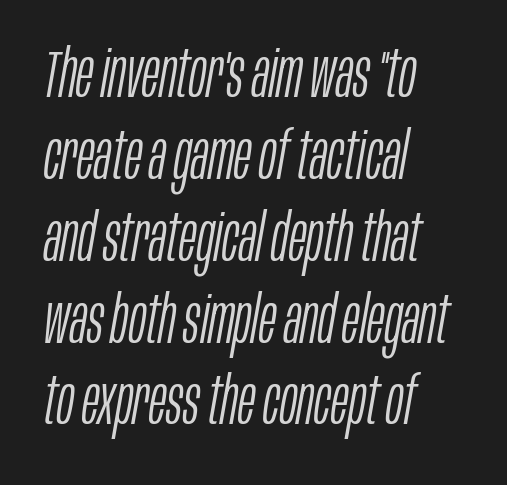
{"italic": "yes", "lean": "right", "slant_degrees": 10, "bold": "no", "weight": "light", "width": "condensed", "stroke_contrast": "low", "x_height": "large", "monospaced": "no", "underline": "no", "align": "left", "line_spacing_ratio": 1.24, "letter_spacing": "normal", "letter_spacing_em": 0.0, "glyph_px": 66}
